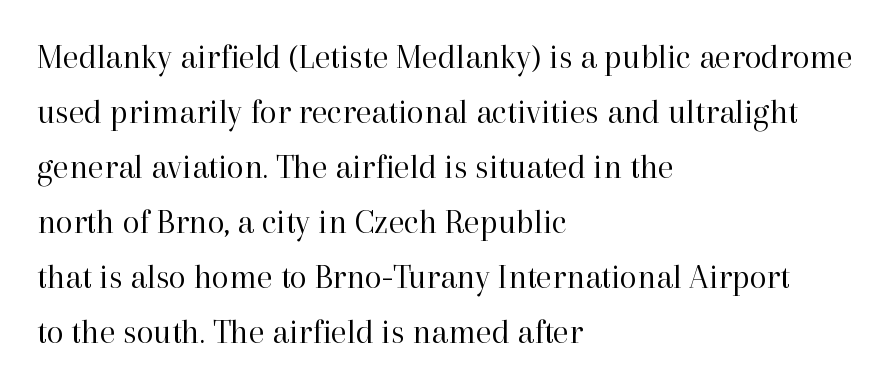
The image shows 35 px regular-weight serif type, upright; set left-aligned, normal line spacing (1.57x), normal letter spacing, not underlined; high stroke contrast and a medium x-height.
